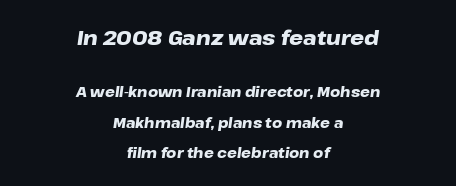
{"italic": "yes", "lean": "right", "slant_degrees": 8, "bold": "yes", "underline": "no", "align": "center", "line_spacing": "loose", "line_spacing_ratio": 2.17, "letter_spacing": "normal", "letter_spacing_em": 0.0, "larger_block": "first", "size_ratio": 1.43, "glyph_px": 20}
